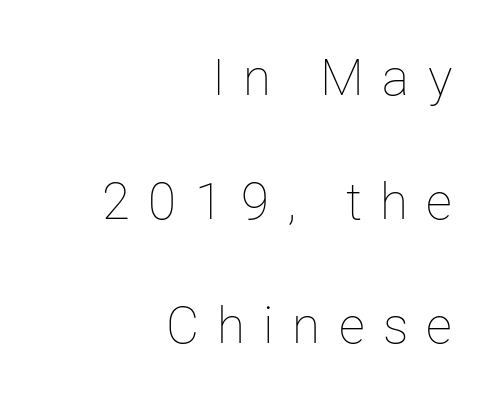
{"italic": "no", "bold": "no", "weight": "thin", "width": "normal", "stroke_contrast": "low", "x_height": "medium", "monospaced": "no", "underline": "no", "align": "right", "line_spacing": "loose", "line_spacing_ratio": 2.43, "letter_spacing": "wide", "letter_spacing_em": 0.36, "glyph_px": 51}
